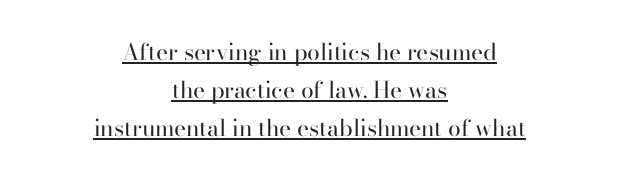
{"italic": "no", "bold": "no", "underline": "yes", "align": "center", "line_spacing": "normal", "line_spacing_ratio": 1.66, "letter_spacing": "normal", "letter_spacing_em": 0.0, "glyph_px": 23}
